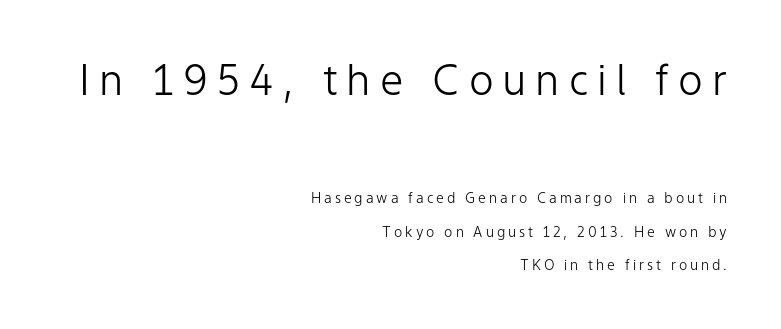
{"serif": "no", "italic": "no", "bold": "no", "weight": "light", "width": "normal", "stroke_contrast": "low", "x_height": "medium", "monospaced": "no", "underline": "no", "align": "right", "line_spacing": "loose", "line_spacing_ratio": 2.41, "letter_spacing": "wide", "letter_spacing_em": 0.21, "larger_block": "first", "size_ratio": 3.0, "glyph_px": 42}
